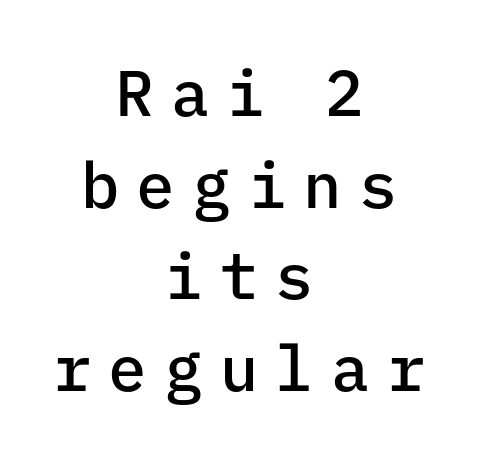
{"serif": "no", "italic": "no", "bold": "semi", "weight": "semibold", "width": "normal", "stroke_contrast": "low", "x_height": "medium", "monospaced": "yes", "underline": "no", "align": "center", "line_spacing": "normal", "line_spacing_ratio": 1.43, "letter_spacing": "wide", "letter_spacing_em": 0.27, "glyph_px": 64}
